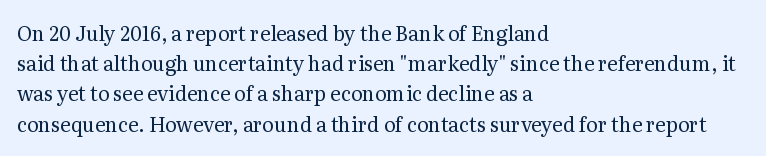
What stands out about the letter spacing? Nothing — it is the standard amount. The axis of the letterforms is exactly vertical. Check the space under the baseline: it is left empty. Evenly set lines give the paragraph a standard silhouette.
